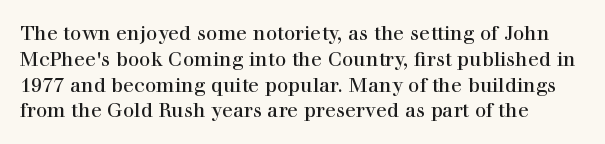
{"italic": "no", "bold": "no", "underline": "no", "line_spacing": "normal", "line_spacing_ratio": 1.29, "letter_spacing": "normal", "letter_spacing_em": 0.0, "glyph_px": 20}
